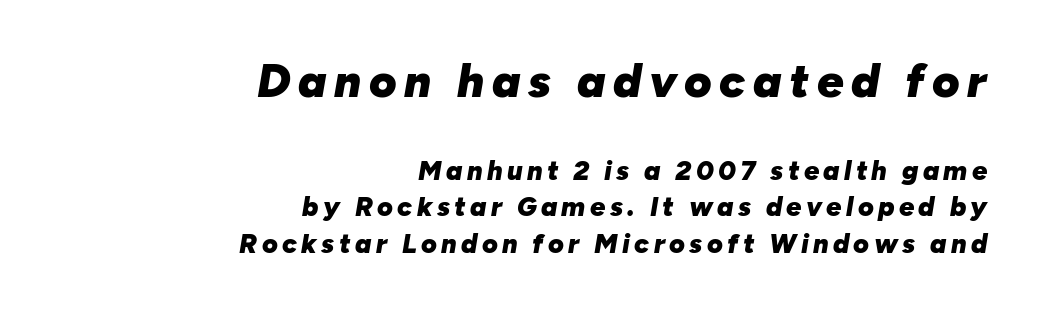
Q: Is the text bold? A: Yes.
Q: Is the text italic (slanted)? A: Yes, it leans right by about 10 degrees.
Q: Is the text underlined? A: No.
Q: How is the paragraph aligned? A: Right-aligned.
Q: Is the spacing between lines tight, normal or loose? A: Normal.
Q: Which block of text is set in a larger size, the first (top) or the second (bottom)? A: The first (top) one.
Q: Width (condensed, normal, or wide)? A: Normal.
Q: Stroke contrast? A: Low.
Q: x-height? A: Medium.
Q: Monospaced? A: No.
